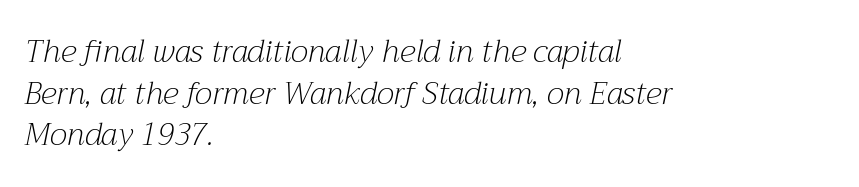
Q: Is the text bold? A: No.
Q: Is the text italic (slanted)? A: Yes, it leans right by about 12 degrees.
Q: Is the typeface a serif or a sans-serif typeface? A: Serif.
Q: Is the text underlined? A: No.
Q: How is the paragraph aligned? A: Left-aligned.
Q: Is the spacing between letters normal or unusually wide? A: Normal.
Q: Is the spacing between lines tight, normal or loose? A: Normal.
Q: Width (condensed, normal, or wide)? A: Normal.
Q: Stroke contrast? A: Medium.
Q: x-height? A: Medium.
Q: Monospaced? A: No.
